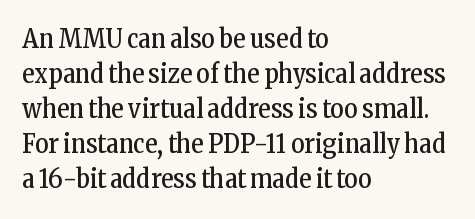
Q: Is the text bold? A: No.
Q: Is the text italic (slanted)? A: No, it is upright.
Q: Is the text underlined? A: No.
Q: How is the paragraph aligned? A: Left-aligned.
Q: Is the spacing between letters normal or unusually wide? A: Normal.
Q: Is the spacing between lines tight, normal or loose? A: Normal.
